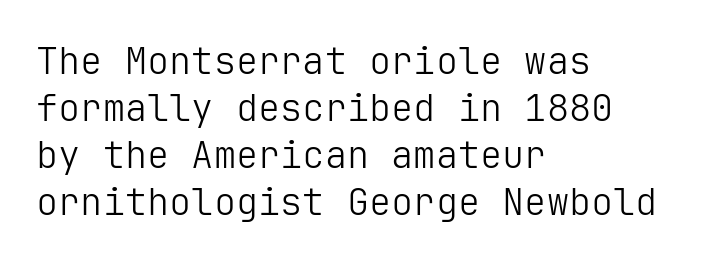
Q: Is the text bold? A: No.
Q: Is the text italic (slanted)? A: No, it is upright.
Q: Is the typeface a serif or a sans-serif typeface? A: Sans-serif.
Q: Is the text underlined? A: No.
Q: How is the paragraph aligned? A: Left-aligned.
Q: Is the spacing between letters normal or unusually wide? A: Normal.
Q: Is the spacing between lines tight, normal or loose? A: Normal.
Q: Width (condensed, normal, or wide)? A: Normal.
Q: Stroke contrast? A: Low.
Q: x-height? A: Medium.
